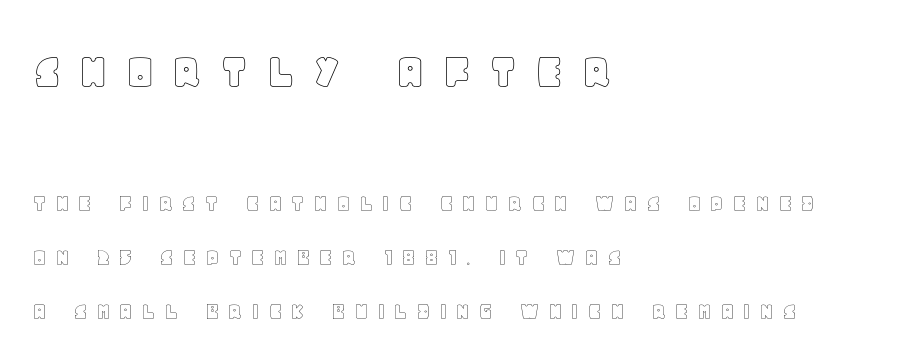
The image shows 53 px text type, upright; set left-aligned, loose line spacing (2.07x), unusually wide letter spacing (+0.3 em), not underlined; the first (top) block is 2.04x larger; a large x-height.
